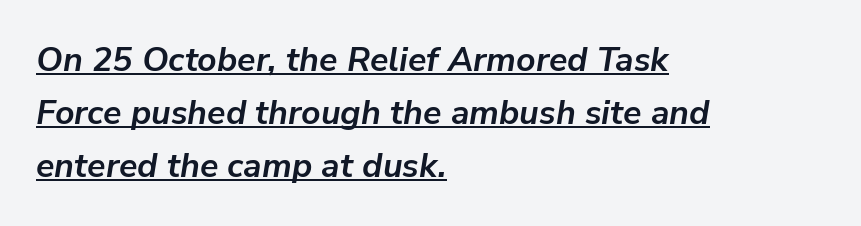
Q: Is the text bold? A: Yes.
Q: Is the text italic (slanted)? A: Yes, it leans right by about 9 degrees.
Q: Is the text underlined? A: Yes.
Q: How is the paragraph aligned? A: Left-aligned.
Q: Is the spacing between letters normal or unusually wide? A: Normal.
Q: Is the spacing between lines tight, normal or loose? A: Normal.
Q: Width (condensed, normal, or wide)? A: Normal.
Q: Stroke contrast? A: Low.
Q: x-height? A: Medium.
Q: Monospaced? A: No.
